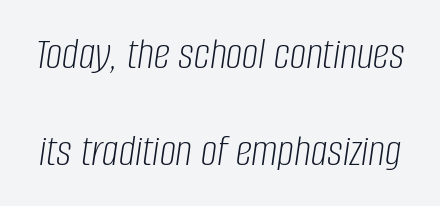
Q: Is the text bold? A: No.
Q: Is the text italic (slanted)? A: Yes, it leans right by about 8 degrees.
Q: Is the text underlined? A: No.
Q: Is the spacing between letters normal or unusually wide? A: Normal.
Q: Is the spacing between lines tight, normal or loose? A: Loose.
Q: Width (condensed, normal, or wide)? A: Condensed.
Q: Stroke contrast? A: Low.
Q: x-height? A: Large.
Q: Monospaced? A: No.
